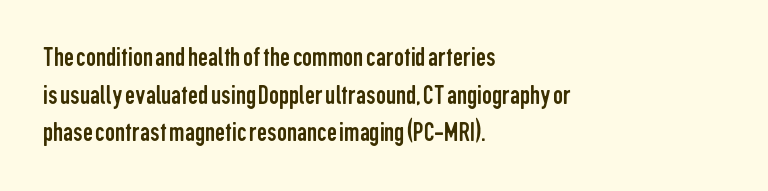
Q: Is the text bold? A: No.
Q: Is the text italic (slanted)? A: No, it is upright.
Q: Is the typeface a serif or a sans-serif typeface? A: Sans-serif.
Q: Is the text underlined? A: No.
Q: How is the paragraph aligned? A: Left-aligned.
Q: Is the spacing between letters normal or unusually wide? A: Normal.
Q: Is the spacing between lines tight, normal or loose? A: Normal.
Q: Width (condensed, normal, or wide)? A: Condensed.
Q: Stroke contrast? A: Low.
Q: x-height? A: Medium.
Q: Monospaced? A: No.
